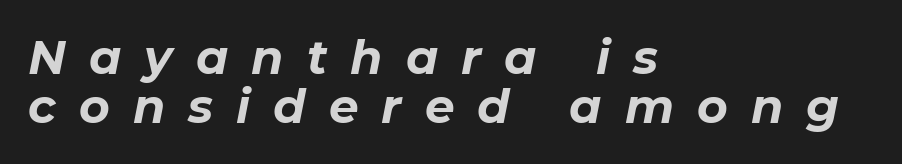
Q: Is the text bold? A: Yes.
Q: Is the text italic (slanted)? A: Yes, it leans right by about 11 degrees.
Q: Is the text underlined? A: No.
Q: How is the paragraph aligned? A: Left-aligned.
Q: Is the spacing between letters normal or unusually wide? A: Unusually wide.
Q: Is the spacing between lines tight, normal or loose? A: Tight.
Q: Width (condensed, normal, or wide)? A: Normal.
Q: Stroke contrast? A: Low.
Q: x-height? A: Medium.
Q: Monospaced? A: No.
